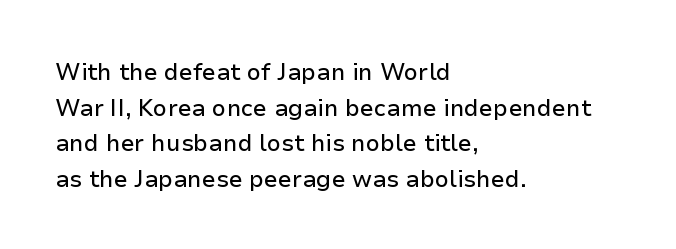
{"italic": "no", "underline": "no", "align": "left", "line_spacing": "normal", "line_spacing_ratio": 1.55, "letter_spacing": "normal", "letter_spacing_em": 0.0, "glyph_px": 23}
